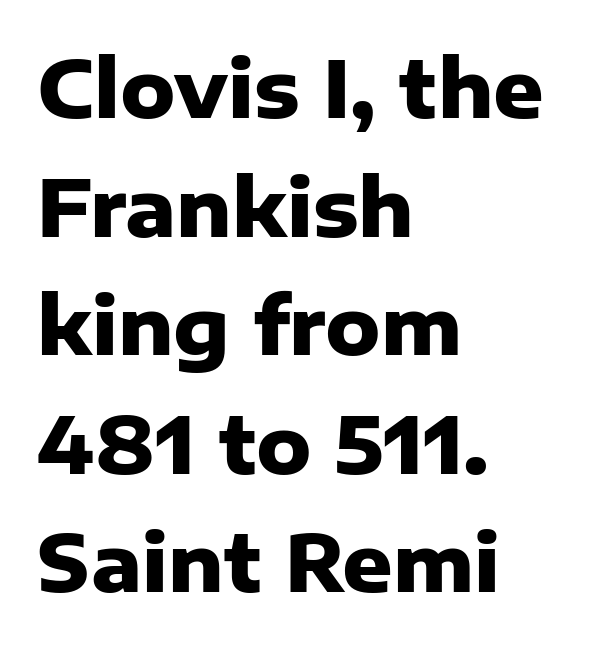
{"serif": "no", "italic": "no", "bold": "yes", "weight": "heavy", "width": "normal", "stroke_contrast": "low", "x_height": "medium", "monospaced": "no", "underline": "no", "align": "left", "line_spacing": "normal", "line_spacing_ratio": 1.52, "letter_spacing": "normal", "letter_spacing_em": 0.0, "glyph_px": 78}
